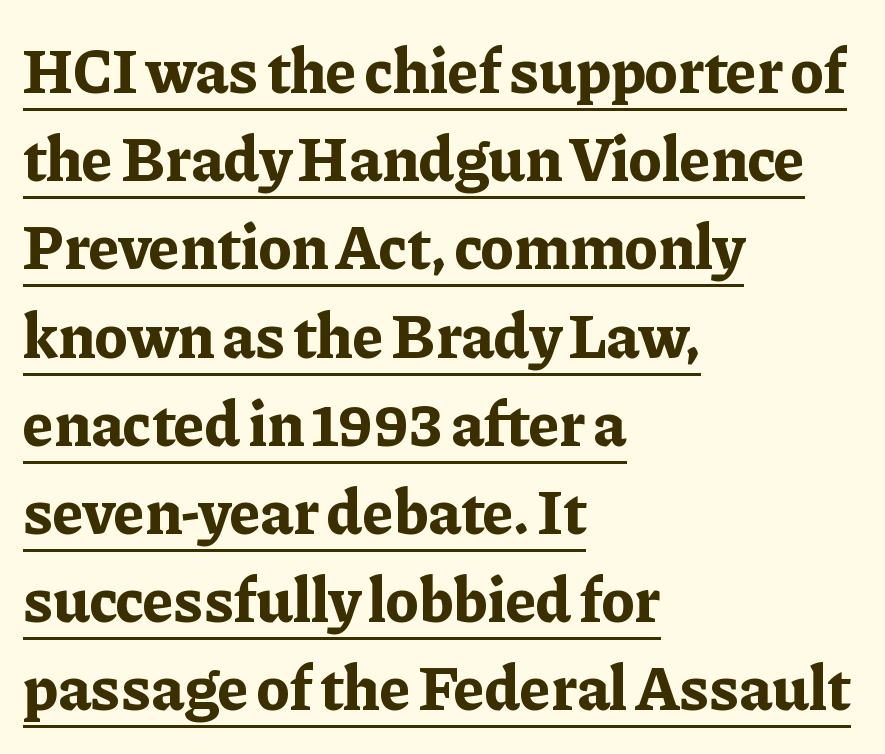
Each line starts at the same left margin while the right side varies. You could not count columns in this text — the font is proportionally spaced. Normally led — the rows are evenly, conventionally spaced. Emphasis by weight is at full strength: bold. A typesetter would mark this as roman, not italic.
